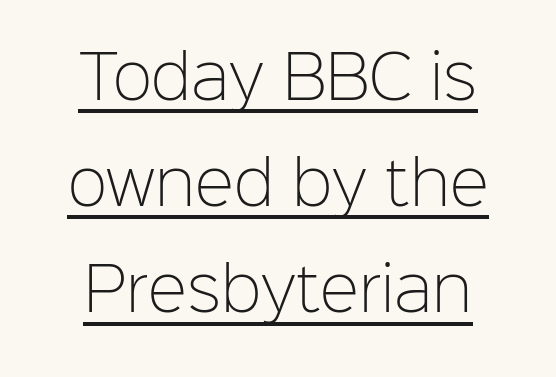
Q: Is the text bold? A: No.
Q: Is the text italic (slanted)? A: No, it is upright.
Q: Is the typeface a serif or a sans-serif typeface? A: Sans-serif.
Q: Is the text underlined? A: Yes.
Q: Is the spacing between letters normal or unusually wide? A: Normal.
Q: Width (condensed, normal, or wide)? A: Normal.
Q: Stroke contrast? A: Low.
Q: x-height? A: Medium.
Q: Monospaced? A: No.
